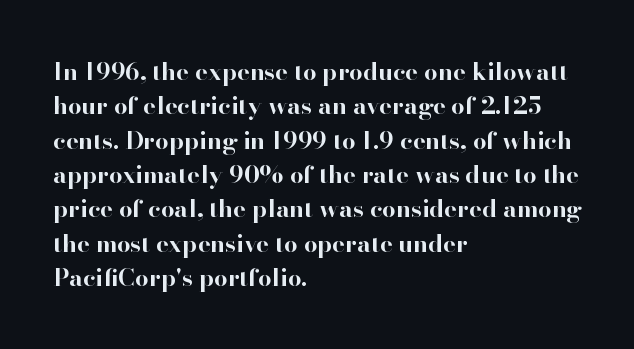
The image shows 24 px bold type, upright; set left-aligned, normal line spacing (1.43x), normal letter spacing, not underlined.
